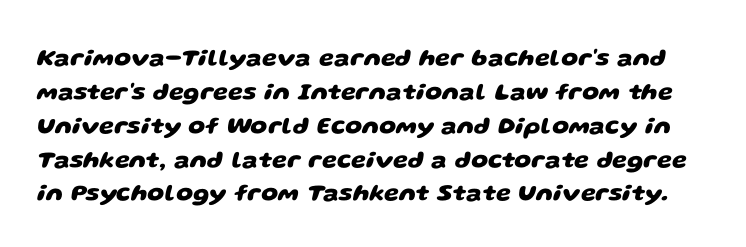
The image shows 24 px bold type; set normal line spacing (1.41x), normal letter spacing, not underlined.
